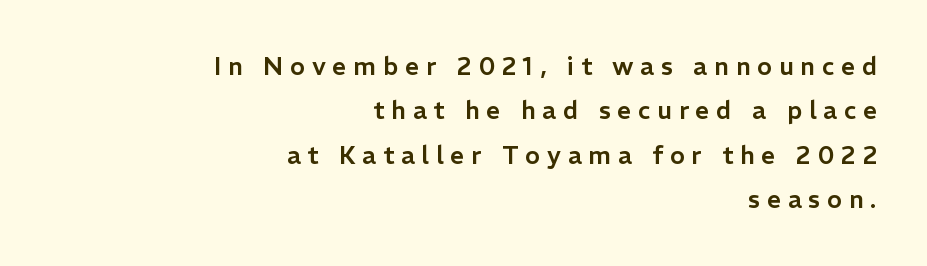
Q: Is the text italic (slanted)? A: No, it is upright.
Q: Is the text underlined? A: No.
Q: How is the paragraph aligned? A: Right-aligned.
Q: Is the spacing between letters normal or unusually wide? A: Unusually wide.
